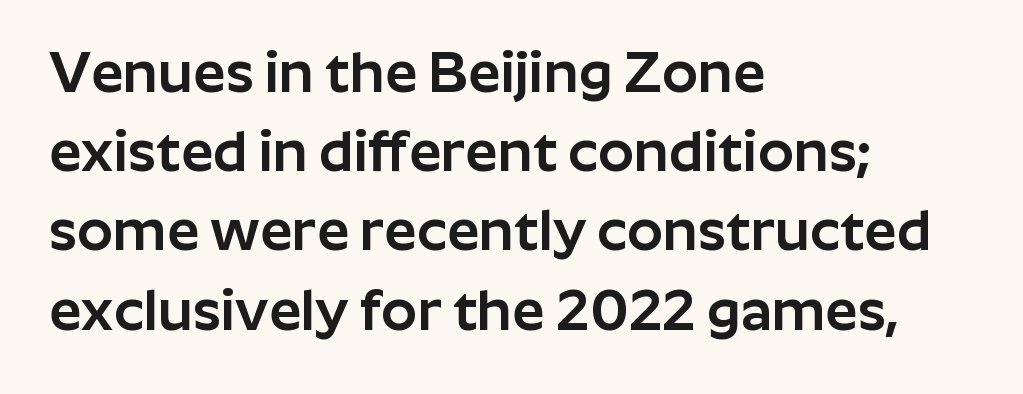
The image shows 57 px sans-serif type, upright; set left-aligned, normal line spacing (1.39x), normal letter spacing, not underlined; low stroke contrast and a medium x-height.
